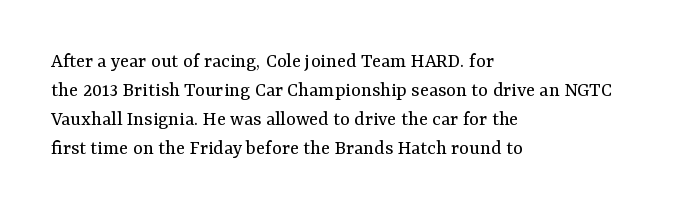
The image shows 21 px text type, upright; set left-aligned, normal line spacing (1.38x), normal letter spacing, not underlined.
